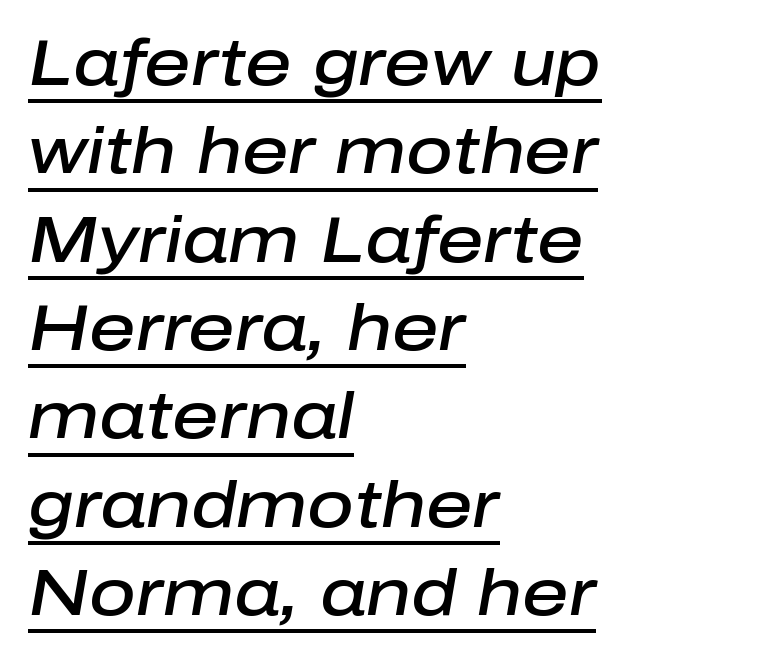
{"italic": "yes", "lean": "right", "slant_degrees": 10, "bold": "semi", "weight": "semibold", "width": "normal", "stroke_contrast": "low", "x_height": "medium", "monospaced": "no", "underline": "yes", "align": "left", "line_spacing": "normal", "line_spacing_ratio": 1.38, "letter_spacing": "normal", "letter_spacing_em": 0.0, "glyph_px": 64}
